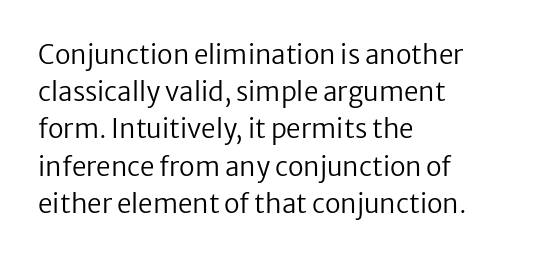
Q: Is the text bold? A: No.
Q: Is the text italic (slanted)? A: No, it is upright.
Q: Is the text underlined? A: No.
Q: How is the paragraph aligned? A: Left-aligned.
Q: Is the spacing between letters normal or unusually wide? A: Normal.
Q: Is the spacing between lines tight, normal or loose? A: Normal.
